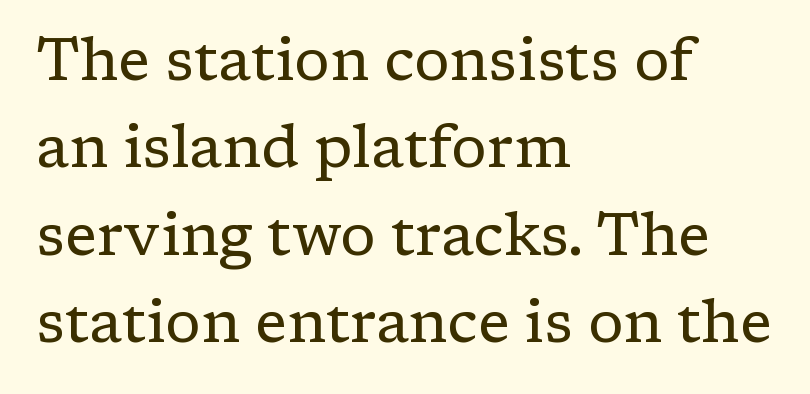
{"serif": "yes", "italic": "no", "bold": "no", "weight": "regular", "width": "normal", "stroke_contrast": "low", "x_height": "medium", "monospaced": "no", "underline": "no", "align": "left", "line_spacing": "normal", "line_spacing_ratio": 1.48, "letter_spacing": "normal", "letter_spacing_em": 0.0, "glyph_px": 59}
